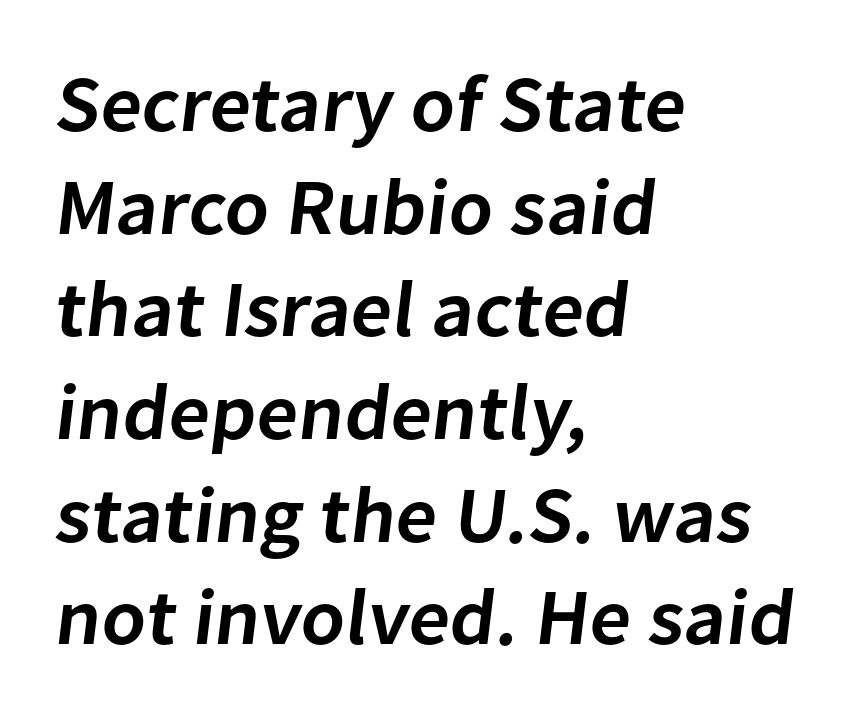
Q: Is the text bold? A: Semi-bold.
Q: Is the typeface a serif or a sans-serif typeface? A: Sans-serif.
Q: Is the text underlined? A: No.
Q: How is the paragraph aligned? A: Left-aligned.
Q: Is the spacing between letters normal or unusually wide? A: Normal.
Q: Is the spacing between lines tight, normal or loose? A: Normal.
Q: Width (condensed, normal, or wide)? A: Normal.
Q: Stroke contrast? A: Low.
Q: x-height? A: Medium.
Q: Monospaced? A: No.
